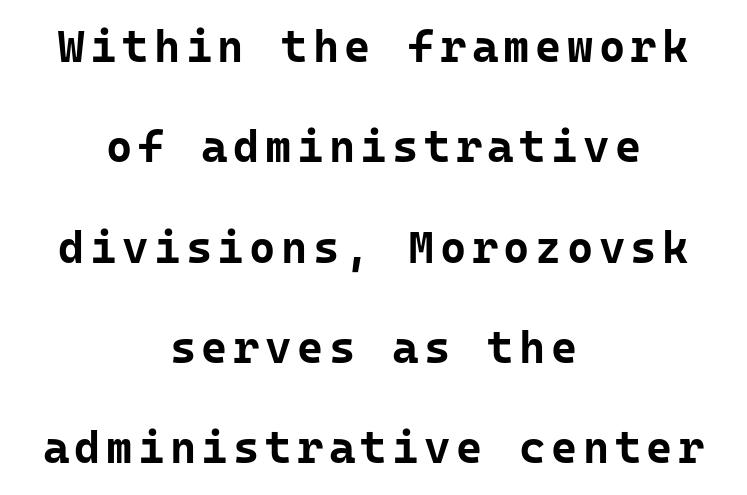
Q: Is the text bold? A: Yes.
Q: Is the text italic (slanted)? A: No, it is upright.
Q: Is the typeface a serif or a sans-serif typeface? A: Sans-serif.
Q: Is the text underlined? A: No.
Q: How is the paragraph aligned? A: Centered.
Q: Is the spacing between lines tight, normal or loose? A: Loose.
Q: Width (condensed, normal, or wide)? A: Normal.
Q: Stroke contrast? A: Low.
Q: x-height? A: Medium.
Q: Monospaced? A: Yes.
